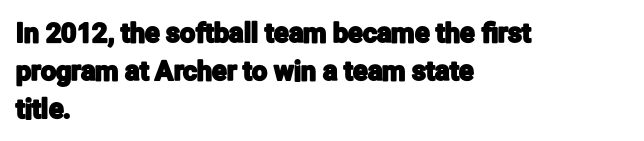
{"italic": "no", "underline": "no", "align": "left", "line_spacing": "normal", "line_spacing_ratio": 1.4, "letter_spacing": "normal", "letter_spacing_em": 0.0, "glyph_px": 27}
